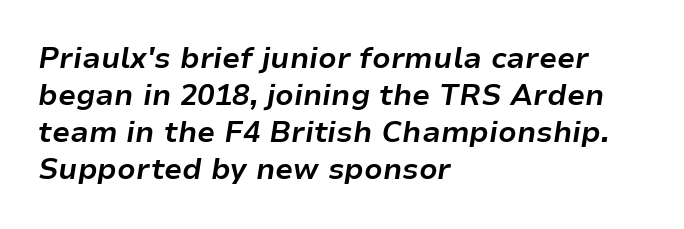
The image shows 29 px bold type, italic (leaning right); set left-aligned, normal line spacing (1.28x), normal letter spacing, not underlined; low stroke contrast and a medium x-height.
